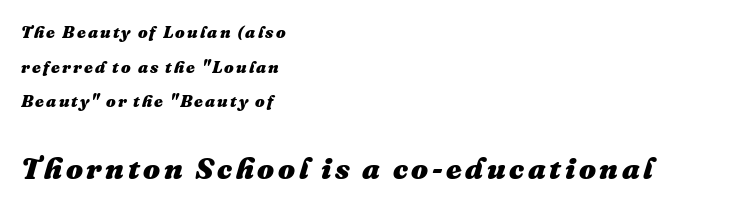
This sample trades compactness for vertical openness between lines. Type without underlining. Is the lower block the larger one? Yes — the lower block carries the bigger type. Compared with ordinary roman type, these characters are visibly tilted. The rag falls on the right side of this text block. Each glyph is drawn with heavy, bold strokes.
